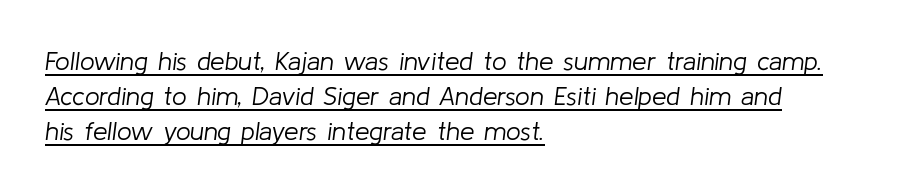
The image shows 26 px text type, italic (leaning right); set left-aligned, normal line spacing (1.35x), normal letter spacing, underlined.
